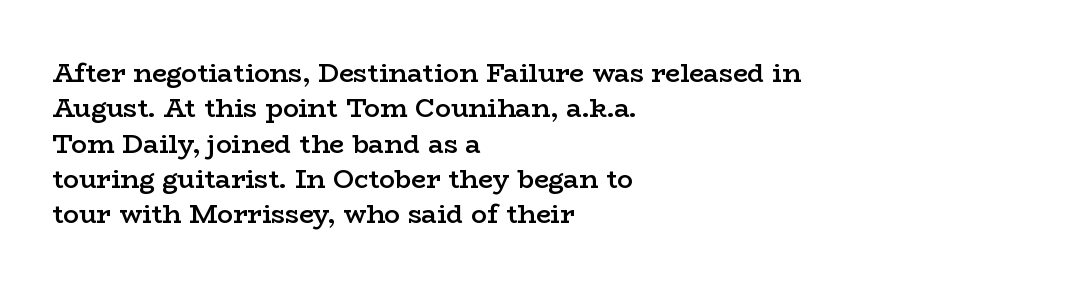
{"italic": "no", "bold": "semi", "underline": "no", "align": "left", "line_spacing": "normal", "line_spacing_ratio": 1.36, "letter_spacing": "normal", "letter_spacing_em": 0.0, "glyph_px": 26}
